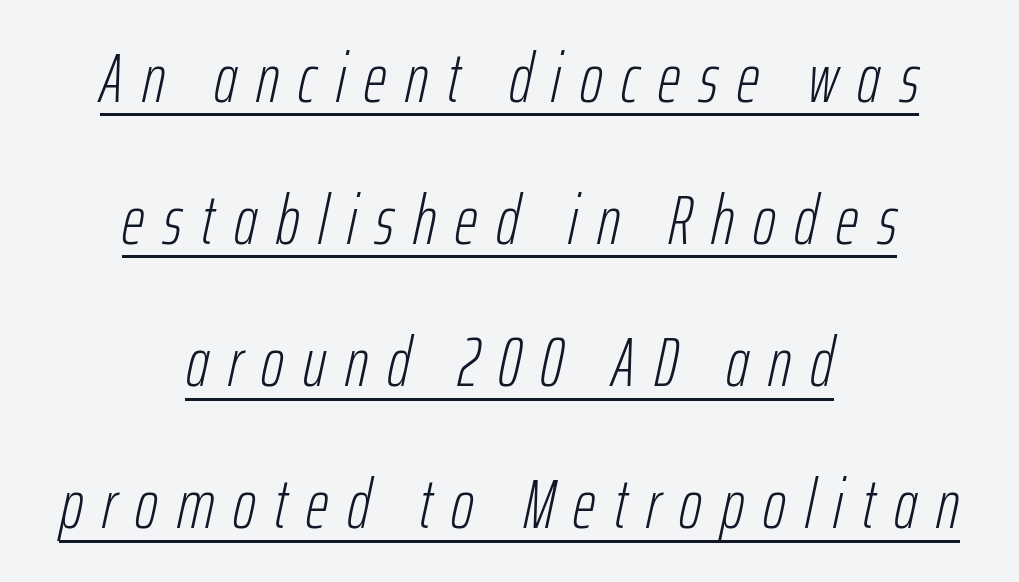
{"italic": "yes", "lean": "right", "slant_degrees": 12, "bold": "no", "weight": "light", "width": "condensed", "stroke_contrast": "low", "x_height": "medium", "monospaced": "no", "underline": "yes", "align": "center", "line_spacing": "loose", "line_spacing_ratio": 2.03, "letter_spacing": "wide", "letter_spacing_em": 0.27, "glyph_px": 70}
